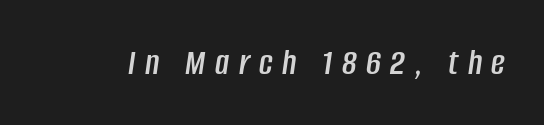
{"italic": "yes", "lean": "right", "slant_degrees": 8, "width": "condensed", "stroke_contrast": "low", "x_height": "large", "monospaced": "no", "underline": "no", "letter_spacing": "wide", "letter_spacing_em": 0.25, "glyph_px": 38}
